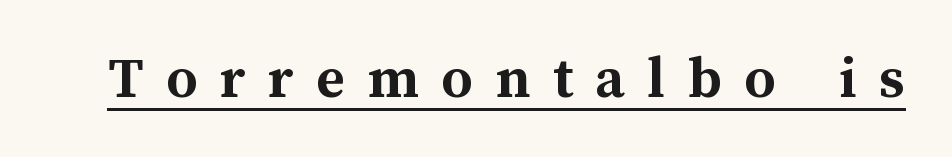
Q: Is the text bold? A: Yes.
Q: Is the text italic (slanted)? A: No, it is upright.
Q: Is the text underlined? A: Yes.
Q: Is the spacing between letters normal or unusually wide? A: Unusually wide.
Q: Width (condensed, normal, or wide)? A: Normal.
Q: Stroke contrast? A: Medium.
Q: x-height? A: Medium.
Q: Monospaced? A: No.
